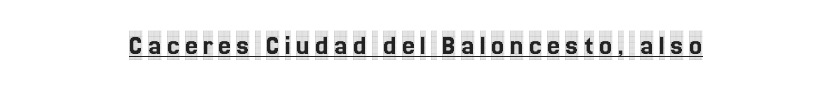
Underline: present. The type sits square on the baseline with zero lean. Line starts and ends both wander, symmetrically. Is this a fixed-width face? No — the glyphs have proportional, varying widths. Does the type have serifs? Yes, each stem ends in a small foot.
